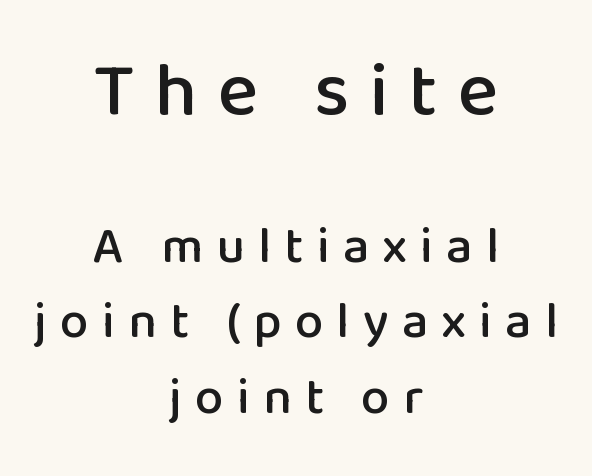
Q: Is the text italic (slanted)? A: No, it is upright.
Q: Is the typeface a serif or a sans-serif typeface? A: Sans-serif.
Q: Is the text underlined? A: No.
Q: How is the paragraph aligned? A: Centered.
Q: Is the spacing between letters normal or unusually wide? A: Unusually wide.
Q: Is the spacing between lines tight, normal or loose? A: Normal.
Q: Which block of text is set in a larger size, the first (top) or the second (bottom)? A: The first (top) one.
Q: Width (condensed, normal, or wide)? A: Normal.
Q: Stroke contrast? A: Low.
Q: x-height? A: Medium.
Q: Monospaced? A: No.
